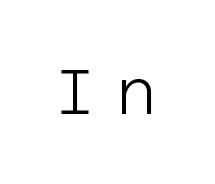
{"serif": "no", "italic": "no", "bold": "no", "weight": "light", "width": "normal", "stroke_contrast": "low", "x_height": "large", "underline": "no", "letter_spacing": "wide", "letter_spacing_em": 0.34, "glyph_px": 62}
